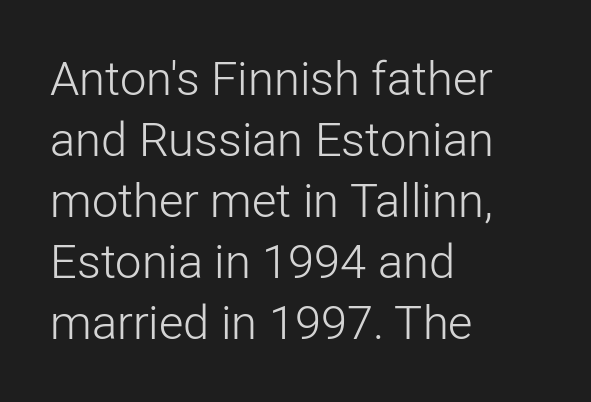
Q: Is the text bold? A: No.
Q: Is the text italic (slanted)? A: No, it is upright.
Q: Is the typeface a serif or a sans-serif typeface? A: Sans-serif.
Q: Is the text underlined? A: No.
Q: How is the paragraph aligned? A: Left-aligned.
Q: Is the spacing between letters normal or unusually wide? A: Normal.
Q: Is the spacing between lines tight, normal or loose? A: Normal.
Q: Width (condensed, normal, or wide)? A: Normal.
Q: Stroke contrast? A: Low.
Q: x-height? A: Medium.
Q: Monospaced? A: No.
